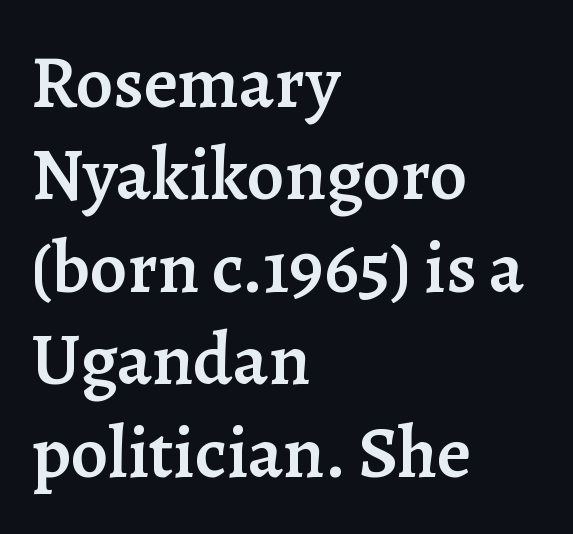
The image shows 74 px semibold serif type, upright; set left-aligned, normal line spacing (1.25x), normal letter spacing, not underlined; low stroke contrast and a medium x-height.
